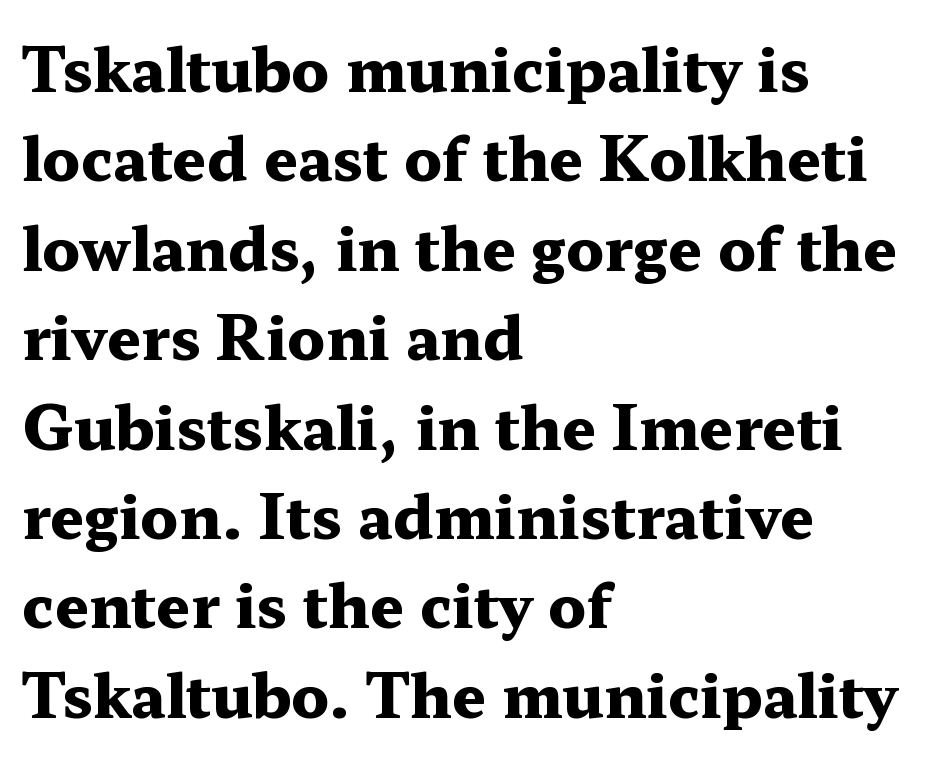
Character widths vary here, with narrow letters taking less room than wide ones. The line texture is even and compact thanks to regular tracking. Is there any slant? The stems are plumb. The passage shown is typeset with a serif family. Has an underline been added? It has not. All the whitespace from short lines collects on the right.
